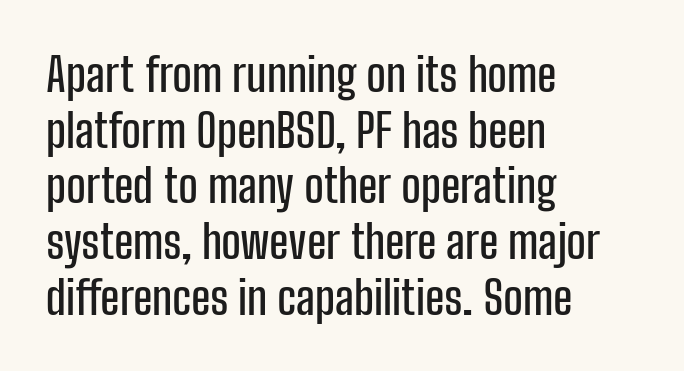
The image shows 46 px condensed sans-serif type, upright; set left-aligned, line spacing 1.21x, normal letter spacing, not underlined; low stroke contrast and a medium x-height.
